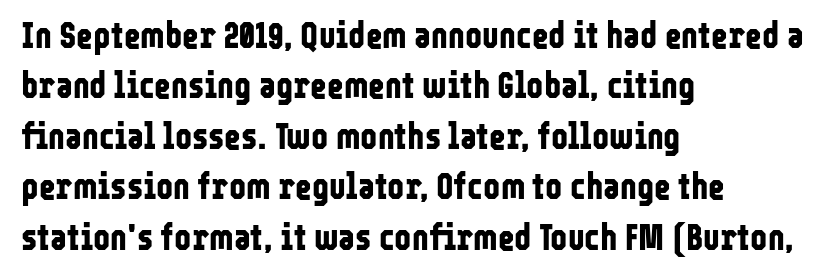
The image shows 36 px bold, condensed sans-serif type, upright; set left-aligned, normal line spacing (1.4x), normal letter spacing, not underlined; low stroke contrast and a medium x-height.
